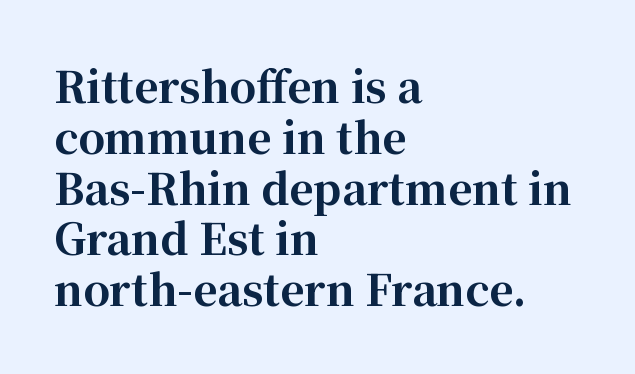
Q: Is the text bold? A: Yes.
Q: Is the text italic (slanted)? A: No, it is upright.
Q: Is the typeface a serif or a sans-serif typeface? A: Serif.
Q: Is the text underlined? A: No.
Q: How is the paragraph aligned? A: Left-aligned.
Q: Is the spacing between letters normal or unusually wide? A: Normal.
Q: Width (condensed, normal, or wide)? A: Normal.
Q: Stroke contrast? A: High.
Q: x-height? A: Medium.
Q: Monospaced? A: No.
